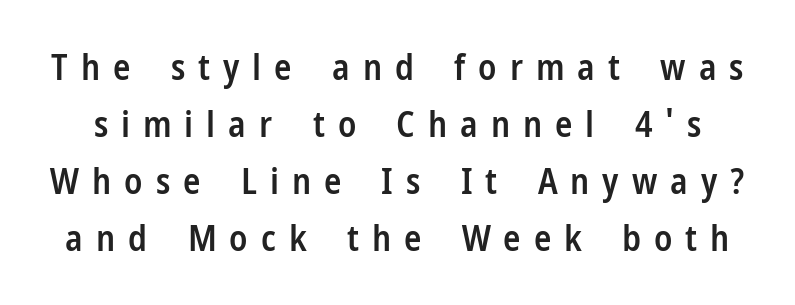
The image shows 36 px semibold, condensed sans-serif type, upright; set normal line spacing (1.58x), unusually wide letter spacing (+0.36 em), not underlined; low stroke contrast and a medium x-height.
